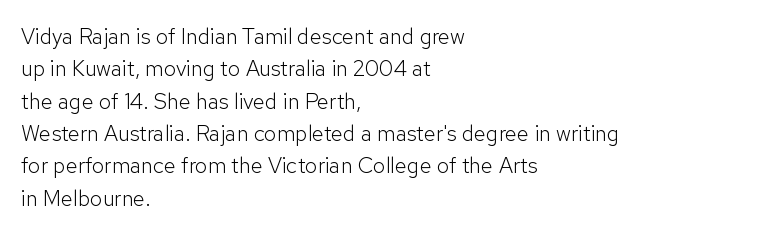
The image shows 22 px text type, upright; set left-aligned, normal line spacing (1.47x), normal letter spacing, not underlined.
